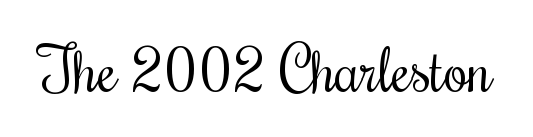
{"serif": "yes", "bold": "no", "weight": "regular", "width": "condensed", "stroke_contrast": "medium", "x_height": "small", "monospaced": "no", "underline": "no", "letter_spacing": "normal", "letter_spacing_em": 0.0, "glyph_px": 61}
